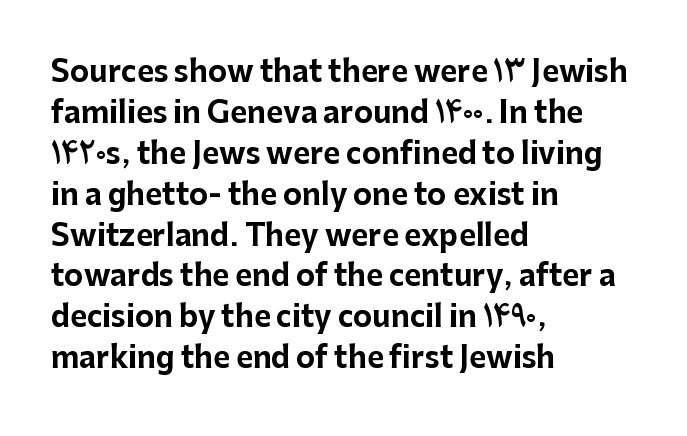
Q: Is the text bold? A: Yes.
Q: Is the text italic (slanted)? A: No, it is upright.
Q: Is the typeface a serif or a sans-serif typeface? A: Sans-serif.
Q: Is the text underlined? A: No.
Q: How is the paragraph aligned? A: Left-aligned.
Q: Is the spacing between letters normal or unusually wide? A: Normal.
Q: Is the spacing between lines tight, normal or loose? A: Normal.
Q: Width (condensed, normal, or wide)? A: Normal.
Q: Stroke contrast? A: Low.
Q: x-height? A: Medium.
Q: Monospaced? A: No.
